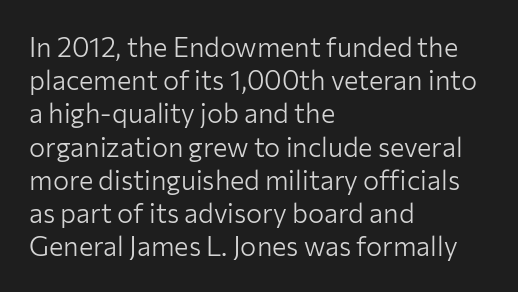
Q: Is the text bold? A: No.
Q: Is the text italic (slanted)? A: No, it is upright.
Q: Is the text underlined? A: No.
Q: How is the paragraph aligned? A: Left-aligned.
Q: Is the spacing between letters normal or unusually wide? A: Normal.
